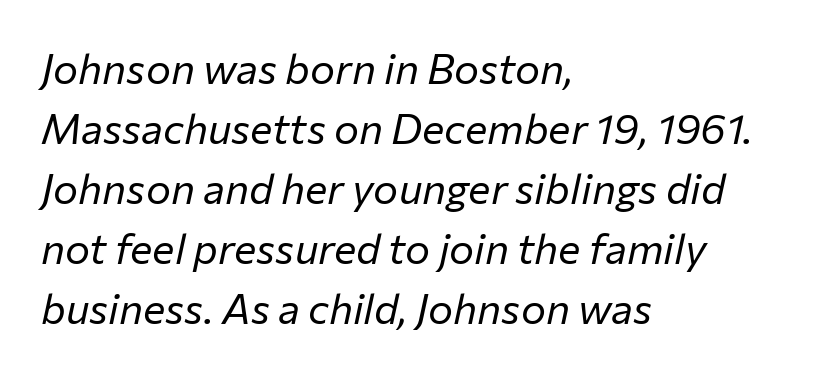
Q: Is the text bold? A: No.
Q: Is the text italic (slanted)? A: Yes, it leans right by about 12 degrees.
Q: Is the text underlined? A: No.
Q: How is the paragraph aligned? A: Left-aligned.
Q: Is the spacing between letters normal or unusually wide? A: Normal.
Q: Is the spacing between lines tight, normal or loose? A: Normal.
Q: Width (condensed, normal, or wide)? A: Normal.
Q: Stroke contrast? A: Low.
Q: x-height? A: Medium.
Q: Monospaced? A: No.
